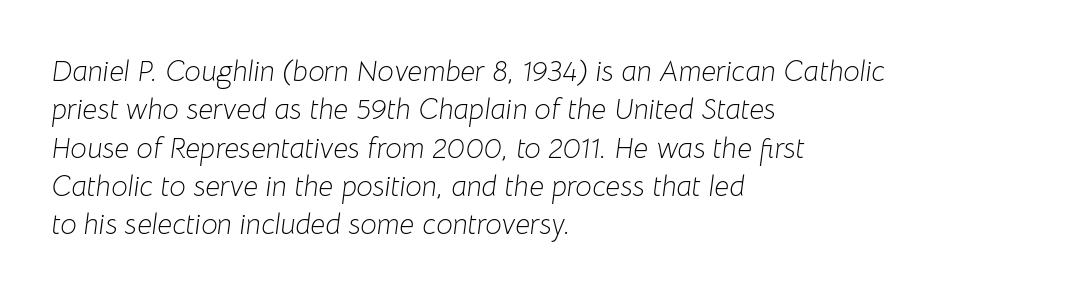
Letters have the restrained weight of plain body copy at most. Short and long lines alike share a common starting point at left. Designer's note — italics engaged. The gap between lines stays unmarked. There is no visible air inserted between adjacent glyphs.
